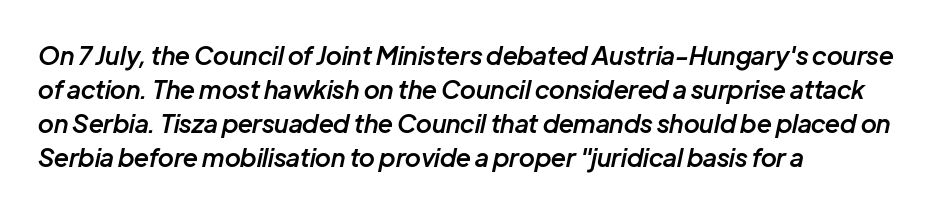
Q: Is the text bold? A: Semi-bold.
Q: Is the text italic (slanted)? A: Yes, it leans right by about 12 degrees.
Q: Is the text underlined? A: No.
Q: How is the paragraph aligned? A: Left-aligned.
Q: Is the spacing between letters normal or unusually wide? A: Normal.
Q: Is the spacing between lines tight, normal or loose? A: Normal.
